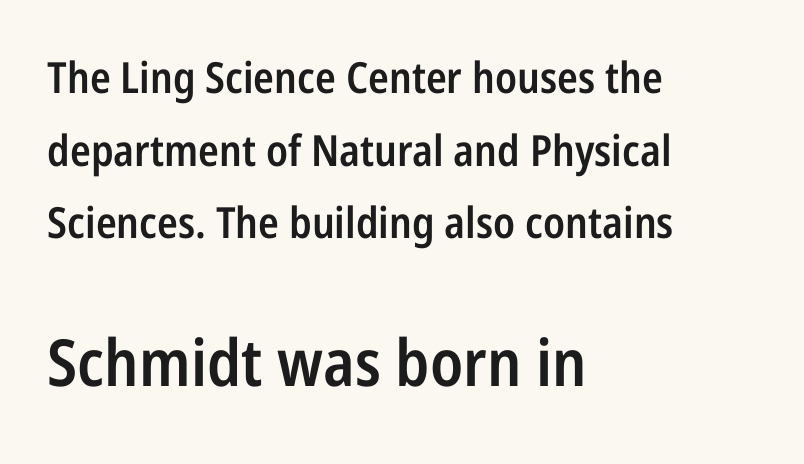
Q: Is the text bold? A: Semi-bold.
Q: Is the text italic (slanted)? A: No, it is upright.
Q: Is the typeface a serif or a sans-serif typeface? A: Sans-serif.
Q: Is the text underlined? A: No.
Q: How is the paragraph aligned? A: Left-aligned.
Q: Is the spacing between letters normal or unusually wide? A: Normal.
Q: Is the spacing between lines tight, normal or loose? A: Normal.
Q: Which block of text is set in a larger size, the first (top) or the second (bottom)? A: The second (bottom) one.
Q: Width (condensed, normal, or wide)? A: Condensed.
Q: Stroke contrast? A: Low.
Q: x-height? A: Medium.
Q: Monospaced? A: No.
